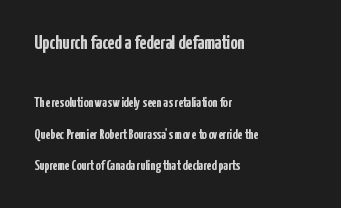
Q: Is the text bold? A: Yes.
Q: Is the text italic (slanted)? A: No, it is upright.
Q: Is the text underlined? A: No.
Q: How is the paragraph aligned? A: Left-aligned.
Q: Is the spacing between letters normal or unusually wide? A: Normal.
Q: Is the spacing between lines tight, normal or loose? A: Loose.
Q: Which block of text is set in a larger size, the first (top) or the second (bottom)? A: The first (top) one.
